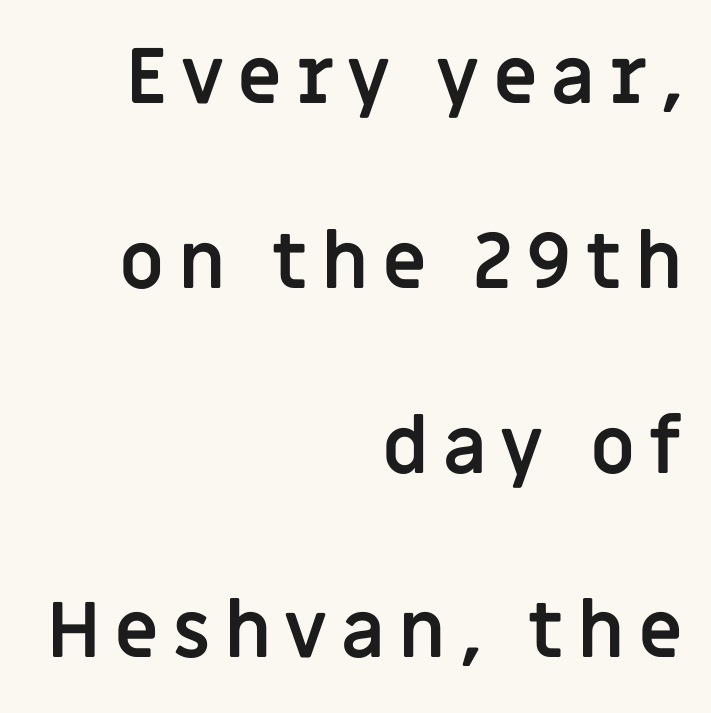
The image shows 77 px semibold sans-serif type, upright; set right-aligned, loose line spacing (2.4x), not underlined; low stroke contrast and a large x-height.
